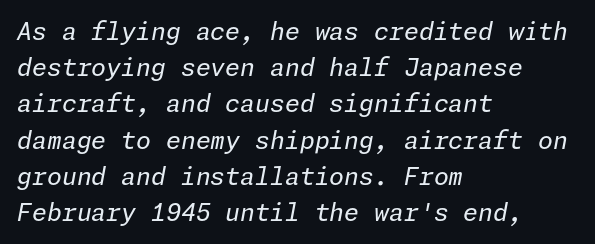
{"italic": "yes", "lean": "right", "slant_degrees": 11, "bold": "no", "underline": "no", "align": "left", "line_spacing": "normal", "line_spacing_ratio": 1.51, "letter_spacing": "normal", "letter_spacing_em": 0.0, "glyph_px": 24}
